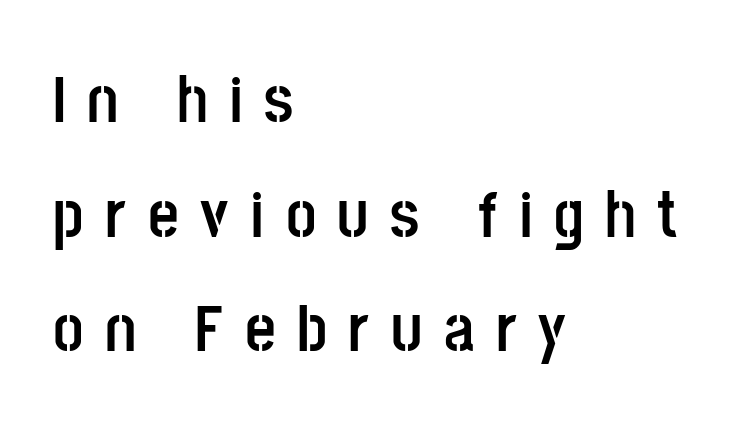
The image shows 67 px semibold, condensed sans-serif type, upright; set left-aligned, line spacing 1.71x, unusually wide letter spacing (+0.32 em), not underlined; low stroke contrast and a large x-height.
